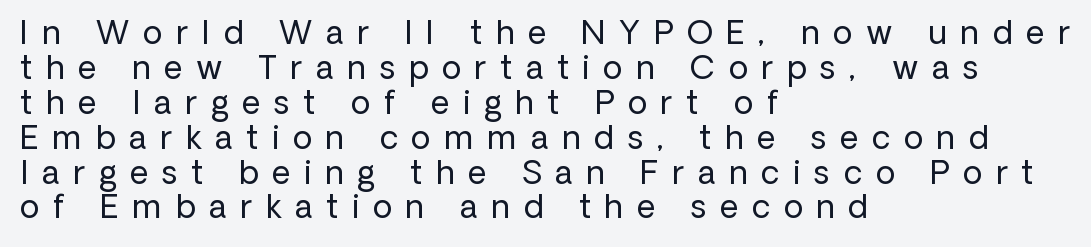
The image shows 32 px regular-weight sans-serif type, upright; set left-aligned, tight line spacing (1.09x), unusually wide letter spacing (+0.43 em), not underlined; low stroke contrast and a medium x-height.
